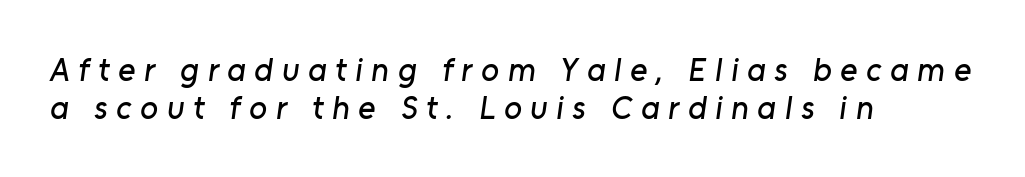
Q: Is the typeface a serif or a sans-serif typeface? A: Sans-serif.
Q: Is the text underlined? A: No.
Q: How is the paragraph aligned? A: Left-aligned.
Q: Is the spacing between letters normal or unusually wide? A: Unusually wide.
Q: Is the spacing between lines tight, normal or loose? A: Tight.
Q: Width (condensed, normal, or wide)? A: Normal.
Q: Stroke contrast? A: Low.
Q: x-height? A: Medium.
Q: Monospaced? A: No.
